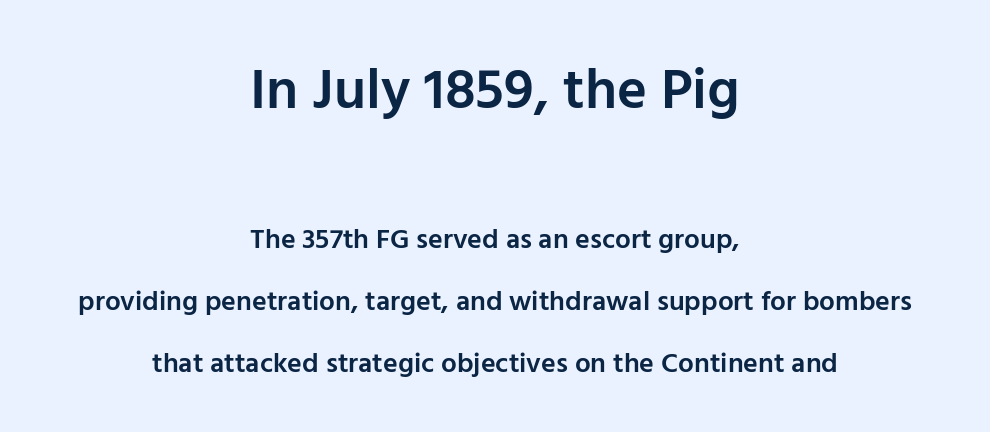
Q: Is the text bold? A: Semi-bold.
Q: Is the text italic (slanted)? A: No, it is upright.
Q: Is the typeface a serif or a sans-serif typeface? A: Sans-serif.
Q: Is the text underlined? A: No.
Q: How is the paragraph aligned? A: Centered.
Q: Is the spacing between letters normal or unusually wide? A: Normal.
Q: Is the spacing between lines tight, normal or loose? A: Loose.
Q: Which block of text is set in a larger size, the first (top) or the second (bottom)? A: The first (top) one.
Q: Width (condensed, normal, or wide)? A: Normal.
Q: Stroke contrast? A: Low.
Q: x-height? A: Medium.
Q: Monospaced? A: No.
